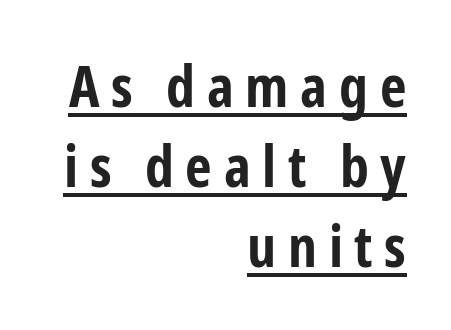
The ragged edge is on the left, which tells us the setting is flush right. A dark, heavy texture on the line: the type is bold. This rendering features underlined lettering. The letters are spread apart with noticeably loose tracking. Interline gaps are of average width in this sample. This sample uses an upright cut, with every glyph sitting square on the baseline.
